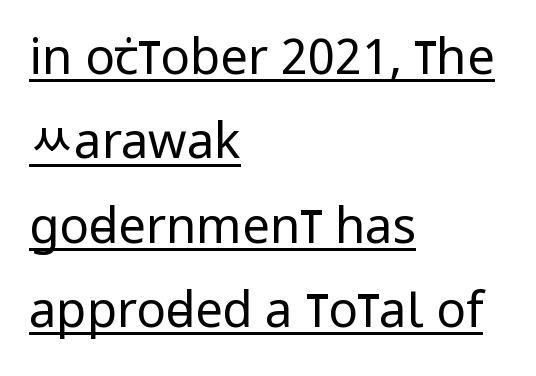
The image shows 49 px regular-weight, condensed sans-serif type, upright; set left-aligned, line spacing 1.72x, normal letter spacing, underlined; low stroke contrast and a large x-height.
